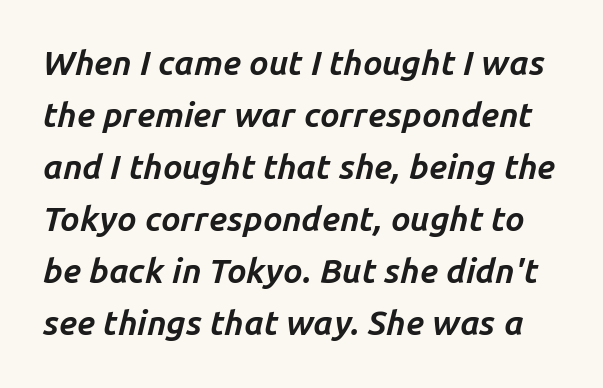
Q: Is the text bold? A: Yes.
Q: Is the text italic (slanted)? A: Yes, it leans right by about 14 degrees.
Q: Is the text underlined? A: No.
Q: Is the spacing between letters normal or unusually wide? A: Normal.
Q: Is the spacing between lines tight, normal or loose? A: Normal.
Q: Width (condensed, normal, or wide)? A: Normal.
Q: Stroke contrast? A: Low.
Q: x-height? A: Medium.
Q: Monospaced? A: No.
